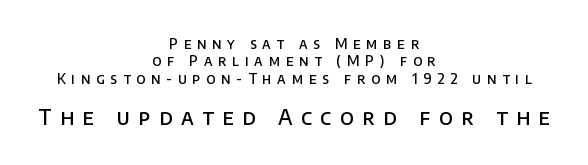
The image shows 21 px text type, upright; set centered, normal line spacing (1.25x), unusually wide letter spacing (+0.41 em), not underlined; the second (bottom) block is 1.5x larger.
